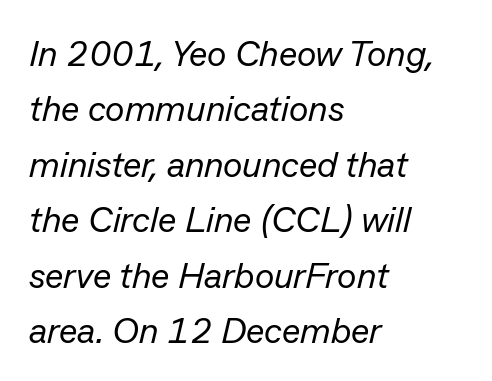
Q: Is the text bold? A: No.
Q: Is the text italic (slanted)? A: Yes, it leans right by about 13 degrees.
Q: Is the text underlined? A: No.
Q: How is the paragraph aligned? A: Left-aligned.
Q: Is the spacing between letters normal or unusually wide? A: Normal.
Q: Is the spacing between lines tight, normal or loose? A: Normal.
Q: Width (condensed, normal, or wide)? A: Normal.
Q: Stroke contrast? A: Low.
Q: x-height? A: Medium.
Q: Monospaced? A: No.
